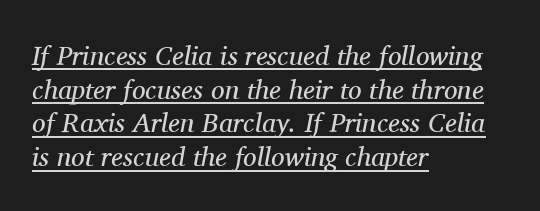
Q: Is the text bold? A: No.
Q: Is the text italic (slanted)? A: Yes, it leans right by about 11 degrees.
Q: Is the text underlined? A: Yes.
Q: How is the paragraph aligned? A: Left-aligned.
Q: Is the spacing between letters normal or unusually wide? A: Normal.
Q: Is the spacing between lines tight, normal or loose? A: Normal.
